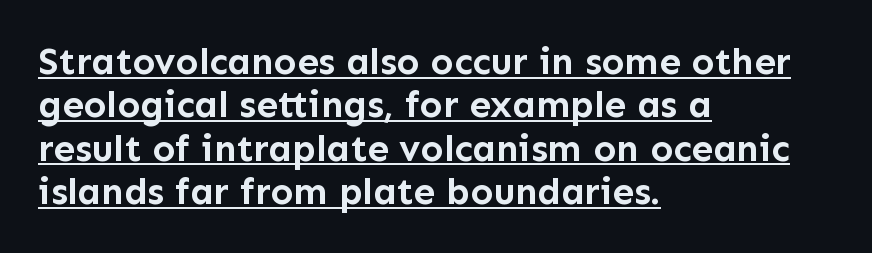
The image shows 38 px semibold sans-serif type, upright; set left-aligned, tight line spacing (1.14x), normal letter spacing, underlined; low stroke contrast and a medium x-height.
